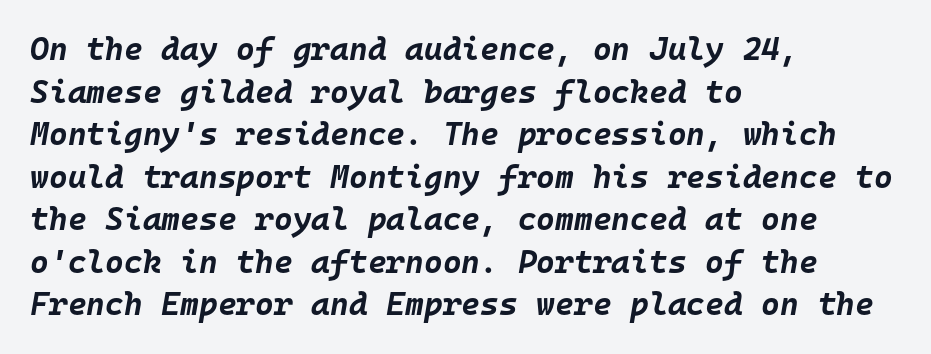
{"italic": "yes", "lean": "right", "slant_degrees": 10, "bold": "yes", "weight": "bold", "width": "normal", "stroke_contrast": "low", "x_height": "large", "monospaced": "yes", "underline": "no", "align": "left", "line_spacing": "normal", "line_spacing_ratio": 1.33, "letter_spacing": "normal", "letter_spacing_em": 0.0, "glyph_px": 32}
